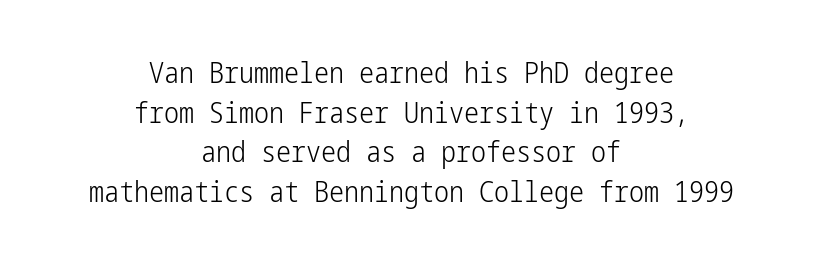
These lines sit exactly where default settings would place them. Layout note: lines centered. The face looks like a standard text weight, possibly lighter. Notice how the stems are strictly vertical — no italics here.
